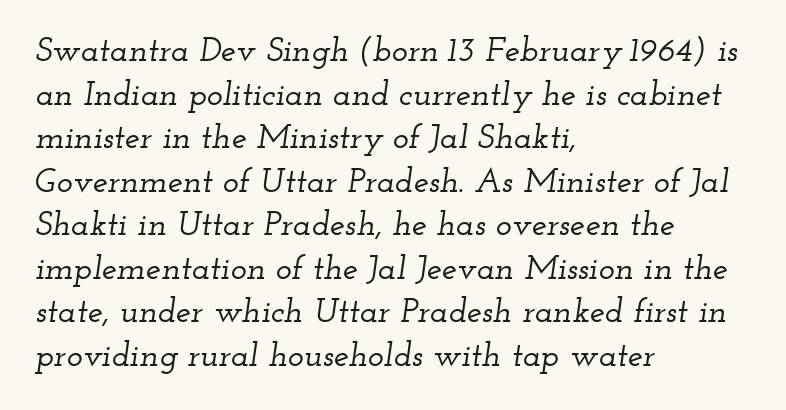
This sample has the flowing, uneven cadence of proportional lettering. Inter-character spacing is left at the font's built-in metrics. The rendering anchors every line to the left-hand side. Examine the stroke ends and you'll spot serifs. Horizontal bands of white between lines are of average thickness.
